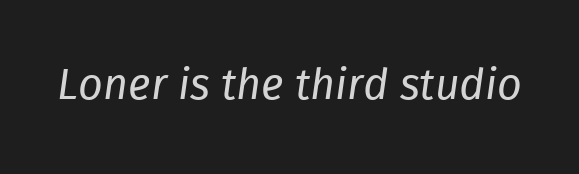
Q: Is the text bold? A: No.
Q: Is the text italic (slanted)? A: Yes, it leans right by about 8 degrees.
Q: Is the text underlined? A: No.
Q: Is the spacing between letters normal or unusually wide? A: Normal.
Q: Width (condensed, normal, or wide)? A: Normal.
Q: Stroke contrast? A: Low.
Q: x-height? A: Medium.
Q: Monospaced? A: No.
